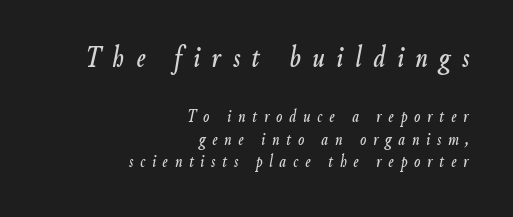
Q: Is the text italic (slanted)? A: Yes, it leans right by about 9 degrees.
Q: Is the text underlined? A: No.
Q: How is the paragraph aligned? A: Right-aligned.
Q: Is the spacing between letters normal or unusually wide? A: Unusually wide.
Q: Is the spacing between lines tight, normal or loose? A: Normal.
Q: Which block of text is set in a larger size, the first (top) or the second (bottom)? A: The first (top) one.
Q: Width (condensed, normal, or wide)? A: Condensed.
Q: Stroke contrast? A: Low.
Q: x-height? A: Small.
Q: Monospaced? A: No.
